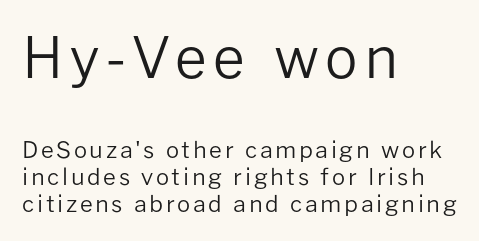
The image shows 57 px regular-weight sans-serif type, upright; set left-aligned, line spacing 1.18x, not underlined; the first (top) block is 2.48x larger; low stroke contrast and a medium x-height.
